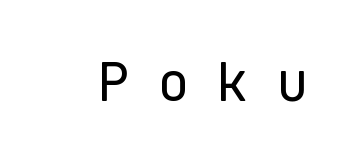
Q: Is the text bold? A: No.
Q: Is the text italic (slanted)? A: No, it is upright.
Q: Is the typeface a serif or a sans-serif typeface? A: Sans-serif.
Q: Is the text underlined? A: No.
Q: Is the spacing between letters normal or unusually wide? A: Unusually wide.
Q: Width (condensed, normal, or wide)? A: Normal.
Q: Stroke contrast? A: Low.
Q: x-height? A: Medium.
Q: Monospaced? A: Yes.
